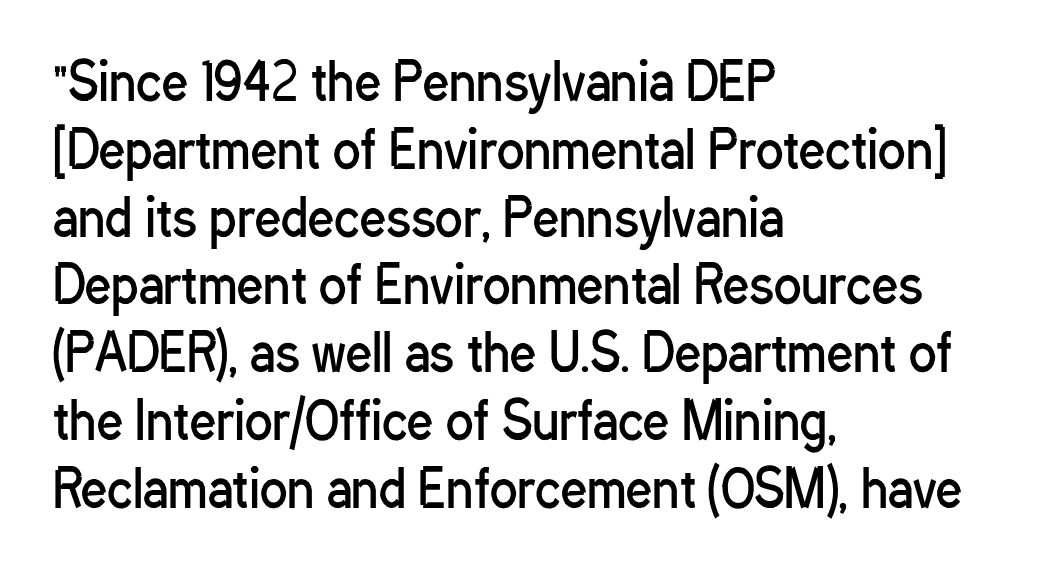
The image shows 51 px regular-weight, condensed sans-serif type, upright; set left-aligned, normal line spacing (1.33x), normal letter spacing, not underlined; low stroke contrast and a medium x-height.
